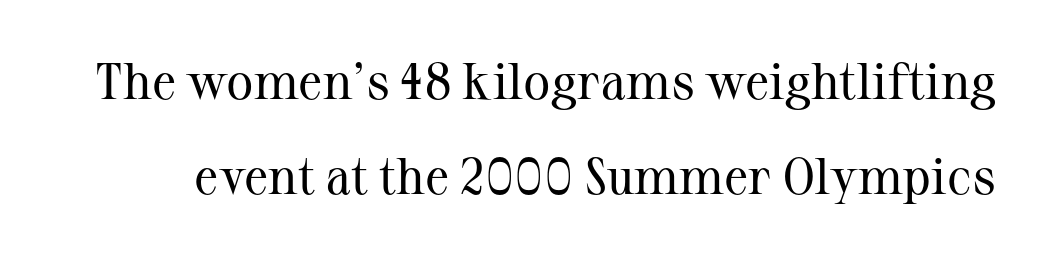
The image shows 51 px regular-weight serif type, upright; set line spacing 1.87x, normal letter spacing, not underlined; medium stroke contrast and a medium x-height.
